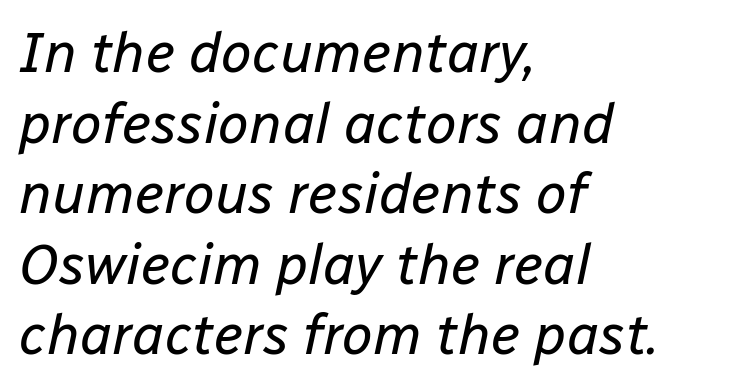
The image shows 56 px regular-weight type, italic (leaning right); set left-aligned, normal line spacing (1.26x), normal letter spacing, not underlined; low stroke contrast and a medium x-height.
